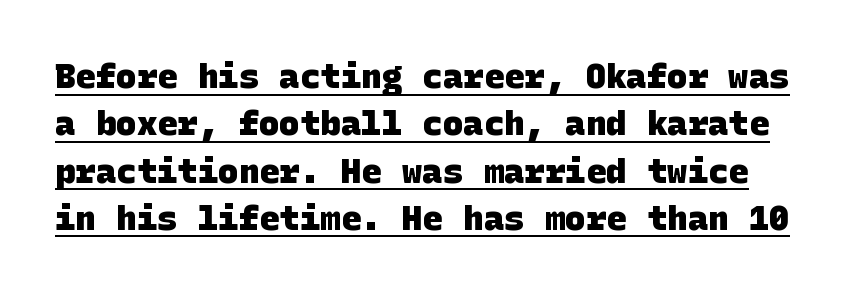
The words here are underlined. Each letter's strokes conclude bluntly, with no projecting serifs. Words appear dense and cohesive because spacing is normal. Each new line begins a customary step beneath the previous one. The typesetting leans heavy: a genuine bold.
